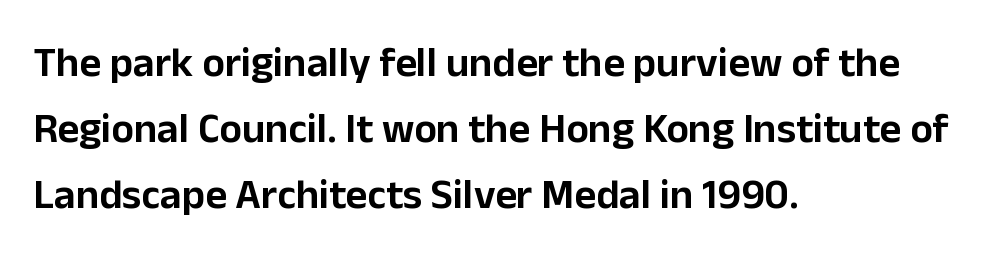
Q: Is the text italic (slanted)? A: No, it is upright.
Q: Is the typeface a serif or a sans-serif typeface? A: Sans-serif.
Q: Is the text underlined? A: No.
Q: How is the paragraph aligned? A: Left-aligned.
Q: Is the spacing between letters normal or unusually wide? A: Normal.
Q: Is the spacing between lines tight, normal or loose? A: Normal.
Q: Width (condensed, normal, or wide)? A: Normal.
Q: Stroke contrast? A: Low.
Q: x-height? A: Medium.
Q: Monospaced? A: No.
